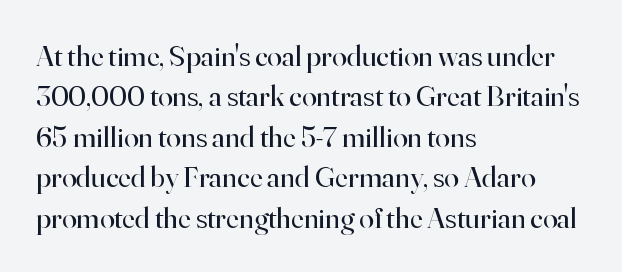
Q: Is the text bold? A: No.
Q: Is the text italic (slanted)? A: No, it is upright.
Q: Is the typeface a serif or a sans-serif typeface? A: Serif.
Q: Is the text underlined? A: No.
Q: How is the paragraph aligned? A: Left-aligned.
Q: Is the spacing between letters normal or unusually wide? A: Normal.
Q: Is the spacing between lines tight, normal or loose? A: Normal.
Q: Width (condensed, normal, or wide)? A: Normal.
Q: Stroke contrast? A: High.
Q: x-height? A: Small.
Q: Monospaced? A: No.
